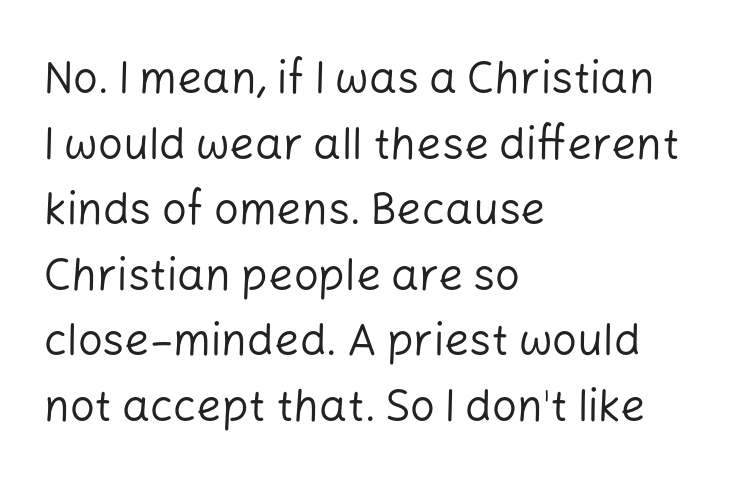
Bare-footed words on every line. The specimen reads as upright at a glance. The typesetter chose a ragged-right arrangement here. The type is set solid horizontally, with unmodified tracking.
